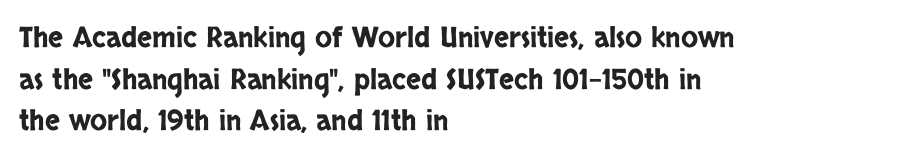
Leading: standard. Rule under the text: the space is simply empty. Where is the straight margin? On the left. Does the type have serifs? No, each stem ends abruptly.
